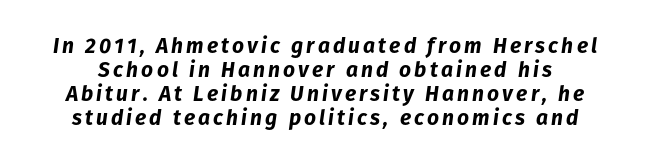
{"italic": "yes", "lean": "right", "slant_degrees": 8, "bold": "yes", "underline": "no", "line_spacing": "tight", "line_spacing_ratio": 1.14, "glyph_px": 21}
